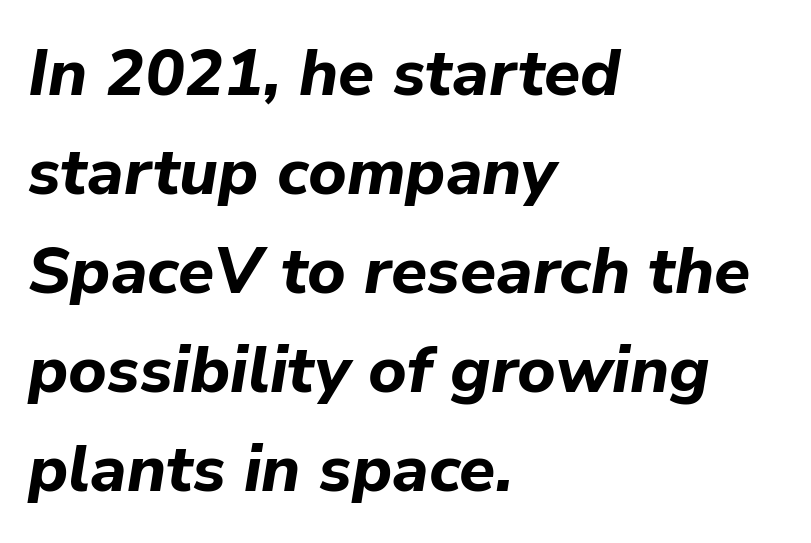
Q: Is the text bold? A: Yes.
Q: Is the text italic (slanted)? A: Yes, it leans right by about 9 degrees.
Q: Is the text underlined? A: No.
Q: How is the paragraph aligned? A: Left-aligned.
Q: Is the spacing between letters normal or unusually wide? A: Normal.
Q: Is the spacing between lines tight, normal or loose? A: Normal.
Q: Width (condensed, normal, or wide)? A: Normal.
Q: Stroke contrast? A: Low.
Q: x-height? A: Medium.
Q: Monospaced? A: No.
